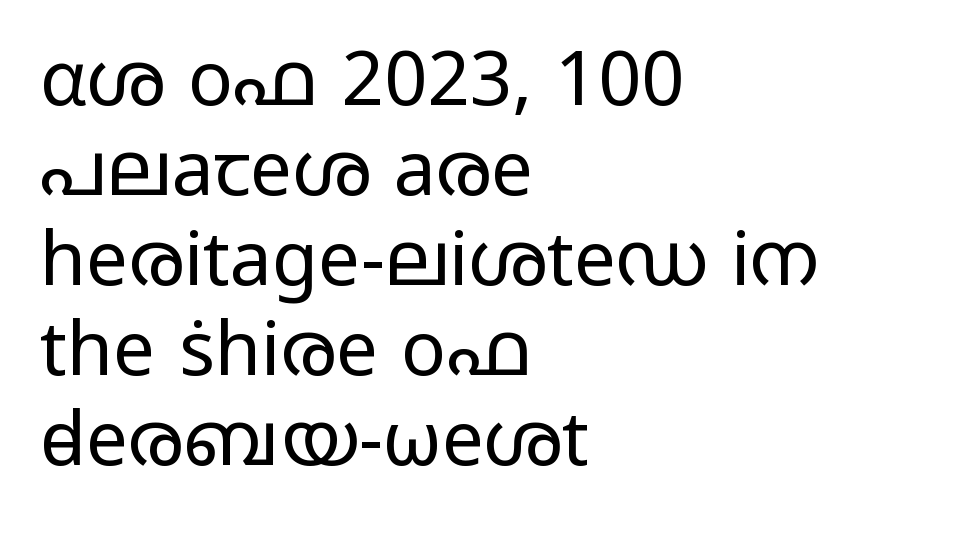
The image shows 75 px regular-weight, wide sans-serif type, upright; set left-aligned, line spacing 1.2x, normal letter spacing, not underlined; low stroke contrast and a medium x-height.
